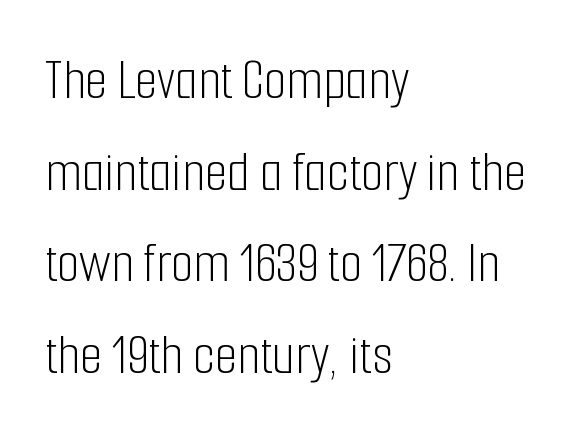
{"serif": "no", "italic": "no", "bold": "no", "weight": "light", "width": "condensed", "stroke_contrast": "low", "x_height": "medium", "monospaced": "no", "underline": "no", "align": "left", "line_spacing": "normal", "line_spacing_ratio": 1.58, "letter_spacing": "normal", "letter_spacing_em": 0.0, "glyph_px": 58}
